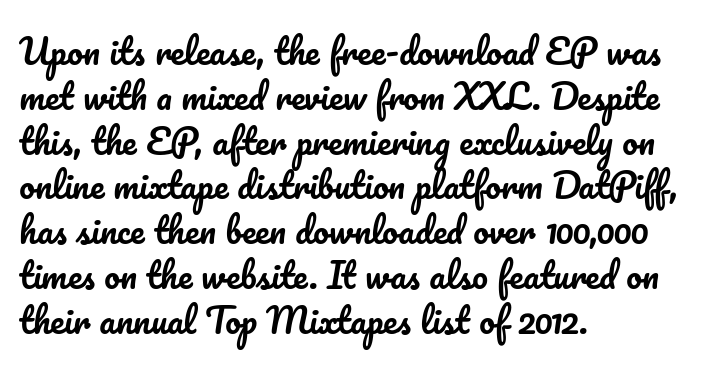
The image shows 35 px text type; set left-aligned, normal line spacing (1.28x), normal letter spacing, not underlined; low stroke contrast and a small x-height.
